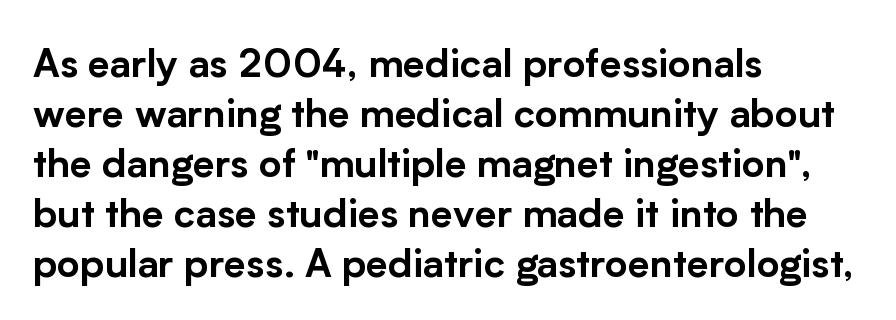
I'd call this a sans setting — the letters go barefoot. Students, note that the glyphs here touch the page at normal intervals. The block of text has a typical density, with ordinary space between rows. Do the letters lean? They stand straight. A student would call this left alignment; a typographer would say flush left, rag right.
